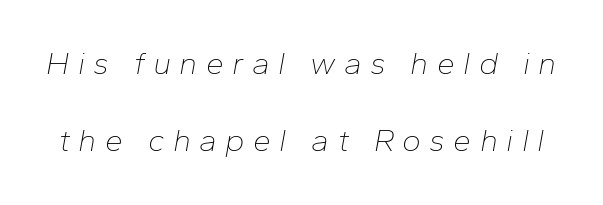
Q: Is the text bold? A: No.
Q: Is the text italic (slanted)? A: Yes, it leans right by about 10 degrees.
Q: Is the text underlined? A: No.
Q: Is the spacing between letters normal or unusually wide? A: Unusually wide.
Q: Is the spacing between lines tight, normal or loose? A: Loose.
Q: Width (condensed, normal, or wide)? A: Normal.
Q: Stroke contrast? A: Low.
Q: x-height? A: Medium.
Q: Monospaced? A: No.
